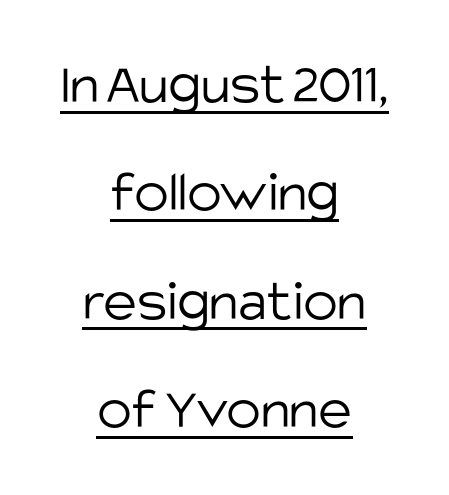
Q: Is the text bold? A: No.
Q: Is the text italic (slanted)? A: No, it is upright.
Q: Is the typeface a serif or a sans-serif typeface? A: Sans-serif.
Q: Is the text underlined? A: Yes.
Q: How is the paragraph aligned? A: Centered.
Q: Is the spacing between letters normal or unusually wide? A: Normal.
Q: Width (condensed, normal, or wide)? A: Normal.
Q: Stroke contrast? A: Low.
Q: x-height? A: Large.
Q: Monospaced? A: No.
